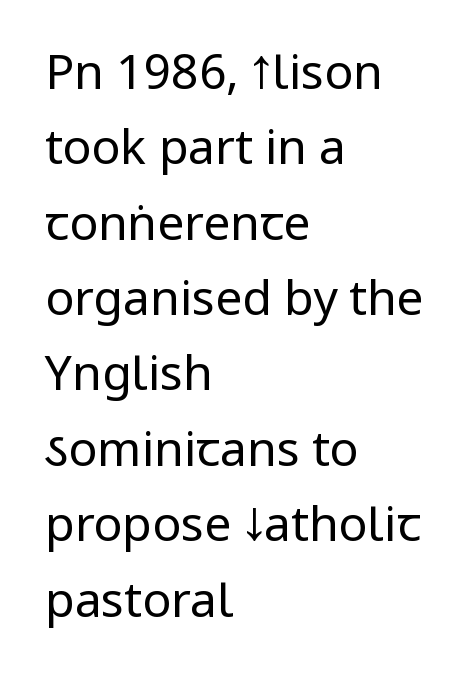
{"serif": "no", "italic": "no", "bold": "no", "weight": "regular", "width": "condensed", "stroke_contrast": "low", "x_height": "large", "monospaced": "no", "underline": "no", "align": "left", "line_spacing": "normal", "line_spacing_ratio": 1.57, "letter_spacing": "normal", "letter_spacing_em": 0.0, "glyph_px": 48}
